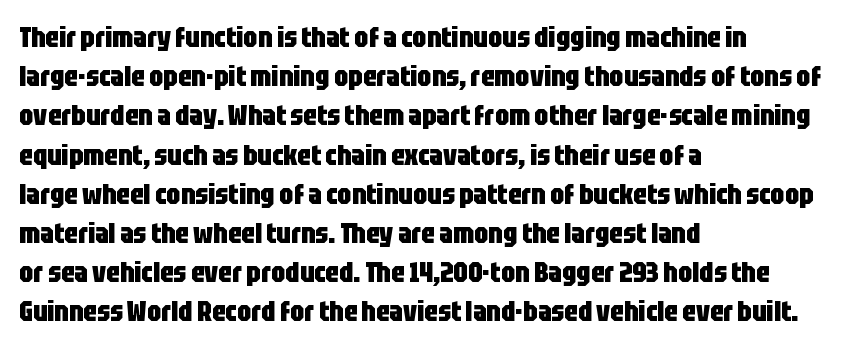
How would I describe the line gaps? Plain and ordinary. Do the characters align in a grid? No, the font is proportional. The passage shown is typeset with a sans-serif family. Tracking here is standard; glyphs follow each other at the usual distance. Quick note: not italic, upright.
